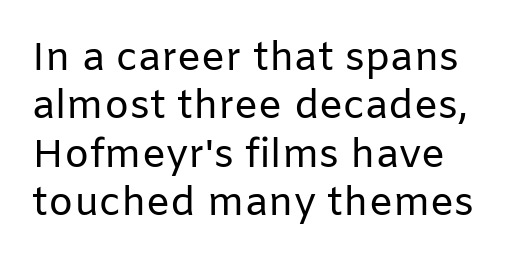
Q: Is the text bold? A: No.
Q: Is the text italic (slanted)? A: No, it is upright.
Q: Is the typeface a serif or a sans-serif typeface? A: Sans-serif.
Q: Is the text underlined? A: No.
Q: How is the paragraph aligned? A: Left-aligned.
Q: Is the spacing between letters normal or unusually wide? A: Normal.
Q: Width (condensed, normal, or wide)? A: Normal.
Q: Stroke contrast? A: Low.
Q: x-height? A: Medium.
Q: Monospaced? A: No.
